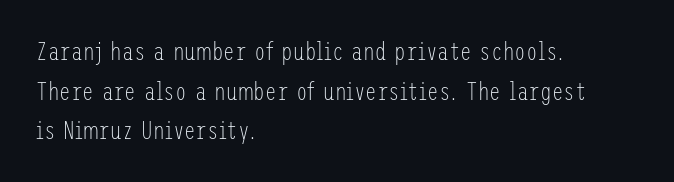
The image shows 26 px text type, upright; set left-aligned, normal line spacing (1.52x), normal letter spacing, not underlined.
